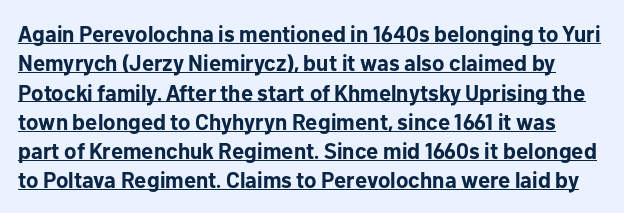
{"italic": "no", "bold": "yes", "underline": "yes", "line_spacing": "normal", "line_spacing_ratio": 1.33, "letter_spacing": "normal", "letter_spacing_em": 0.0, "glyph_px": 22}
